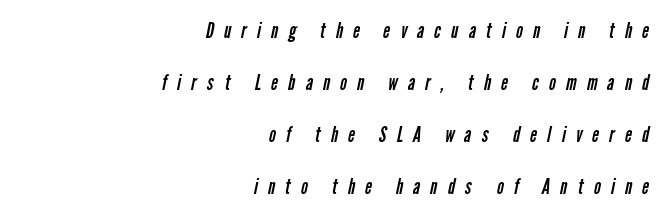
The image shows 21 px text type; set right-aligned, loose line spacing (2.48x), unusually wide letter spacing (+0.49 em), not underlined.
